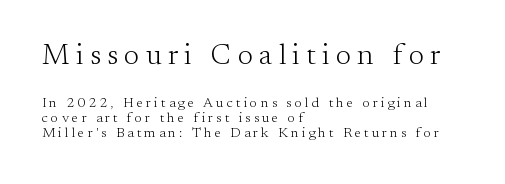
Q: Is the text bold? A: No.
Q: Is the text italic (slanted)? A: No, it is upright.
Q: Is the typeface a serif or a sans-serif typeface? A: Serif.
Q: Is the text underlined? A: No.
Q: How is the paragraph aligned? A: Left-aligned.
Q: Is the spacing between letters normal or unusually wide? A: Unusually wide.
Q: Is the spacing between lines tight, normal or loose? A: Tight.
Q: Which block of text is set in a larger size, the first (top) or the second (bottom)? A: The first (top) one.
Q: Width (condensed, normal, or wide)? A: Normal.
Q: Stroke contrast? A: Medium.
Q: x-height? A: Small.
Q: Monospaced? A: No.
